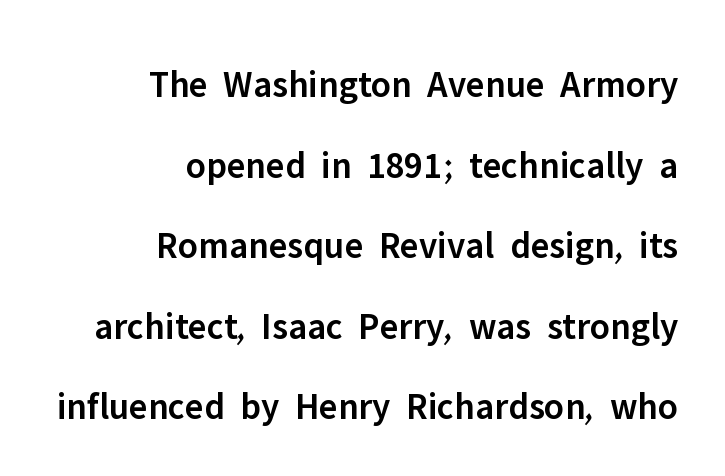
The image shows 38 px semibold sans-serif type, upright; set right-aligned, loose line spacing (2.12x), normal letter spacing, not underlined; low stroke contrast and a medium x-height.
